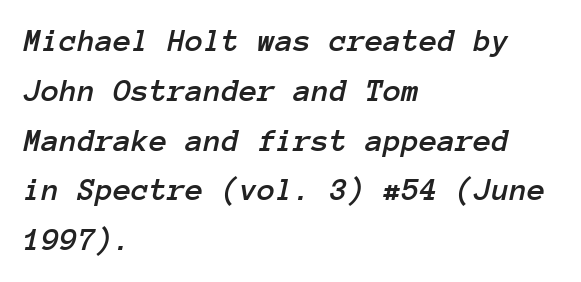
The image shows 33 px text type, italic (leaning right), monospaced; set left-aligned, normal line spacing (1.51x), normal letter spacing, not underlined; low stroke contrast and a medium x-height.
